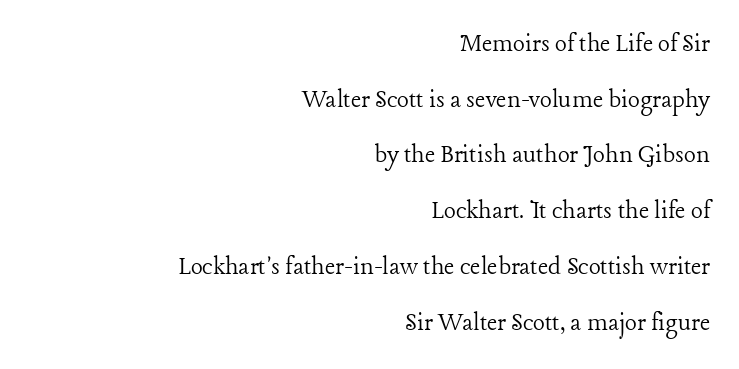
Unmarked baselines from the first word to the last. Line spacing here is loose. This is not heavy type; no bold has been used. A typesetter would call this proportional, since set widths differ per character. Teacher's note: observe the even right margin — that is flush-right alignment. Old-style or modern, the face here clearly has serifs.
